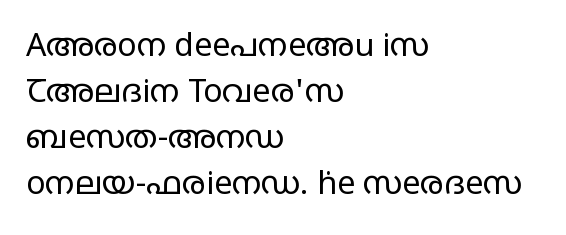
The image shows 32 px regular-weight, wide sans-serif type, upright; set left-aligned, normal line spacing (1.44x), normal letter spacing, not underlined; low stroke contrast and a large x-height.
